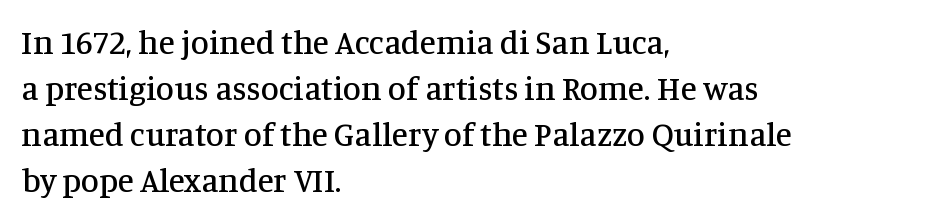
{"serif": "yes", "italic": "no", "width": "normal", "stroke_contrast": "medium", "x_height": "large", "monospaced": "no", "underline": "no", "align": "left", "line_spacing": "normal", "line_spacing_ratio": 1.39, "letter_spacing": "normal", "letter_spacing_em": 0.0, "glyph_px": 33}
